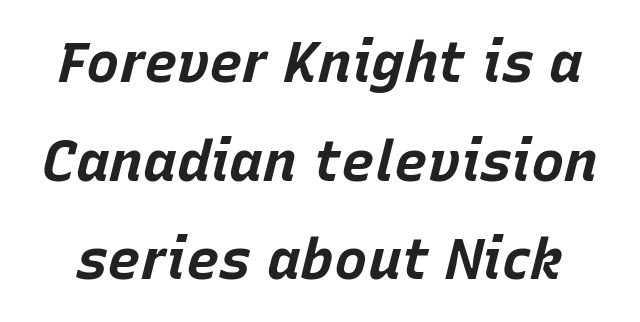
Q: Is the text bold? A: Yes.
Q: Is the text italic (slanted)? A: Yes, it leans right by about 15 degrees.
Q: Is the text underlined? A: No.
Q: Is the spacing between letters normal or unusually wide? A: Normal.
Q: Width (condensed, normal, or wide)? A: Normal.
Q: Stroke contrast? A: Low.
Q: x-height? A: Large.
Q: Monospaced? A: No.
